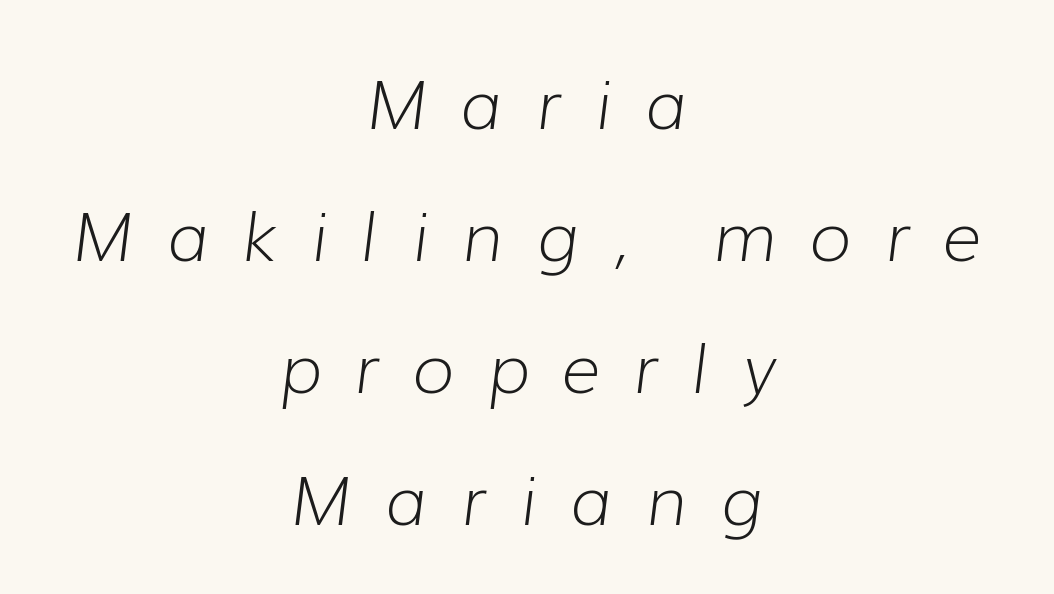
The image shows 68 px light type, italic (leaning right); set centered, loose line spacing (1.94x), unusually wide letter spacing (+0.49 em), not underlined; low stroke contrast and a medium x-height.
